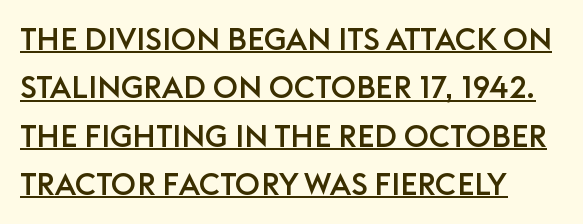
Classification — sans serif. The rendering uses natural spacing where letterforms have individual widths. The lettering stays uniformly vertical, giving the passage a roman look. Glyph-to-glyph distance matches everyday printed text. The glyphs are accompanied by a horizontal stroke just below them. This sample is left-justified, so line endings fall wherever the words run out.
